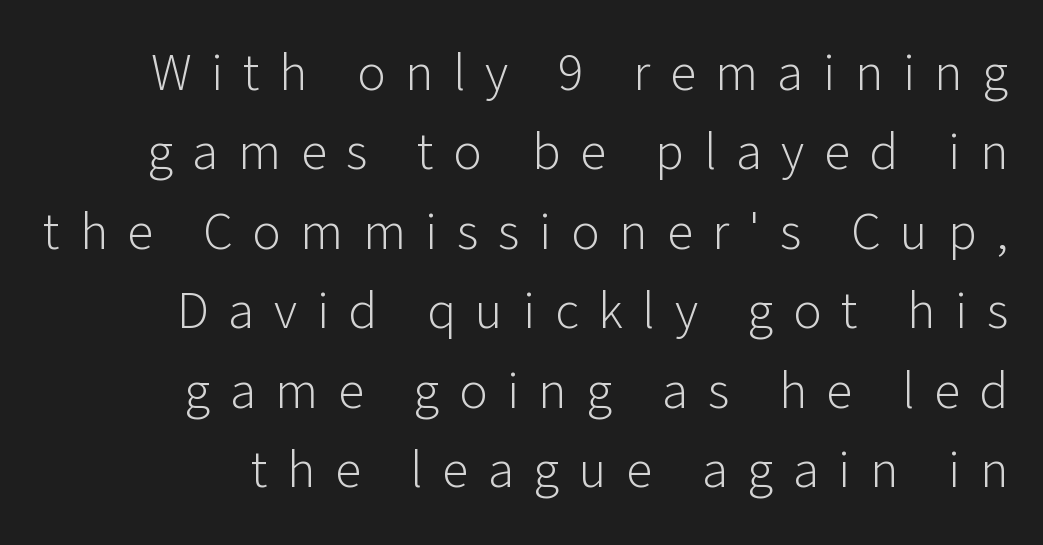
{"serif": "no", "italic": "no", "bold": "no", "weight": "light", "width": "normal", "stroke_contrast": "low", "x_height": "medium", "monospaced": "no", "underline": "no", "align": "right", "line_spacing": "normal", "line_spacing_ratio": 1.5, "letter_spacing": "wide", "letter_spacing_em": 0.37, "glyph_px": 53}
